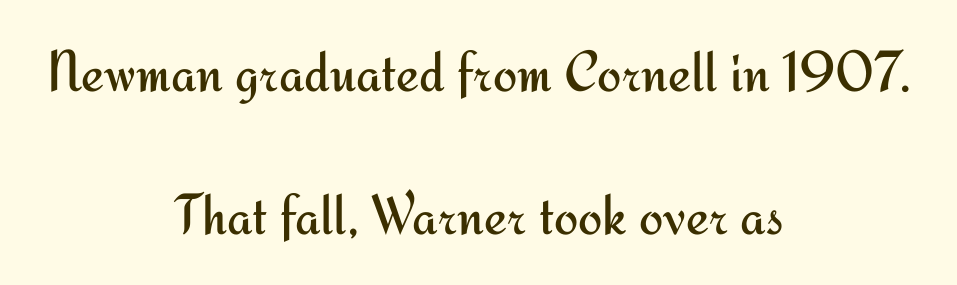
Q: Is the text bold? A: No.
Q: Is the text italic (slanted)? A: No, it is upright.
Q: Is the typeface a serif or a sans-serif typeface? A: Sans-serif.
Q: Is the text underlined? A: No.
Q: How is the paragraph aligned? A: Centered.
Q: Is the spacing between letters normal or unusually wide? A: Normal.
Q: Is the spacing between lines tight, normal or loose? A: Loose.
Q: Width (condensed, normal, or wide)? A: Normal.
Q: Stroke contrast? A: Medium.
Q: x-height? A: Small.
Q: Monospaced? A: No.
